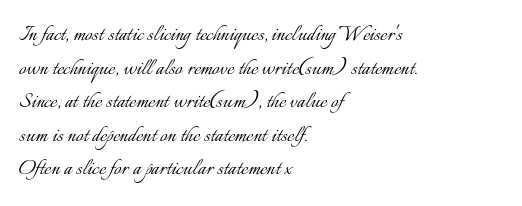
Interline gaps are of average width in this sample. Teacher's note: observe the even left margin — that is flush-left alignment. The cut favours lightness, reaching ordinary text weight at its darkest.
